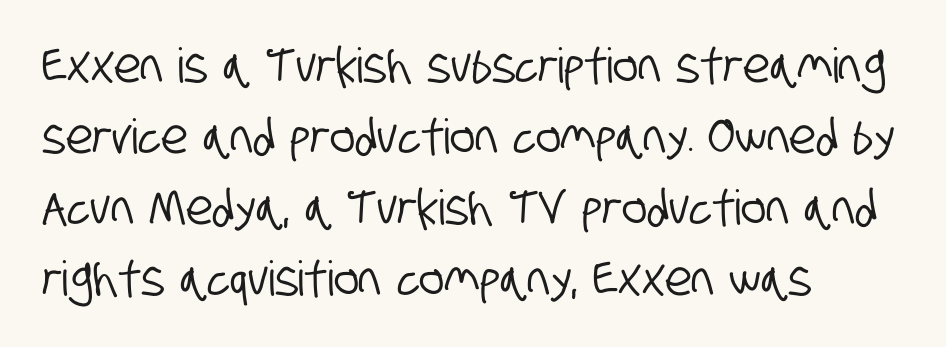
Q: Is the typeface a serif or a sans-serif typeface? A: Sans-serif.
Q: Is the text underlined? A: No.
Q: How is the paragraph aligned? A: Left-aligned.
Q: Is the spacing between letters normal or unusually wide? A: Normal.
Q: Is the spacing between lines tight, normal or loose? A: Normal.
Q: Width (condensed, normal, or wide)? A: Condensed.
Q: Stroke contrast? A: Low.
Q: x-height? A: Large.
Q: Monospaced? A: No.
